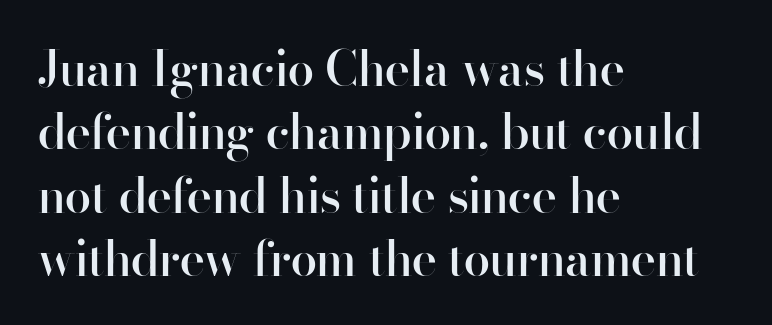
{"serif": "no", "italic": "no", "bold": "semi", "weight": "semibold", "width": "normal", "stroke_contrast": "high", "x_height": "small", "monospaced": "no", "underline": "no", "align": "left", "line_spacing": "normal", "line_spacing_ratio": 1.32, "letter_spacing": "normal", "letter_spacing_em": 0.0, "glyph_px": 48}
